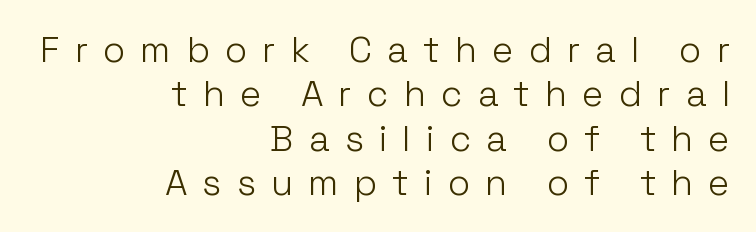
Q: Is the text bold? A: No.
Q: Is the text italic (slanted)? A: No, it is upright.
Q: Is the typeface a serif or a sans-serif typeface? A: Sans-serif.
Q: Is the text underlined? A: No.
Q: How is the paragraph aligned? A: Right-aligned.
Q: Is the spacing between letters normal or unusually wide? A: Unusually wide.
Q: Width (condensed, normal, or wide)? A: Normal.
Q: Stroke contrast? A: Low.
Q: x-height? A: Medium.
Q: Monospaced? A: No.
